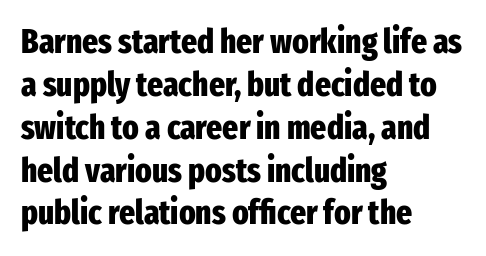
The axis of the letterforms is exactly vertical. The face used here has the dense, thick strokes of a bold. The designer went with a sans here, leaving each stem footless. If you measured baseline to baseline, you'd find a middling distance. Glance below the letters and you will spot only blank space.
